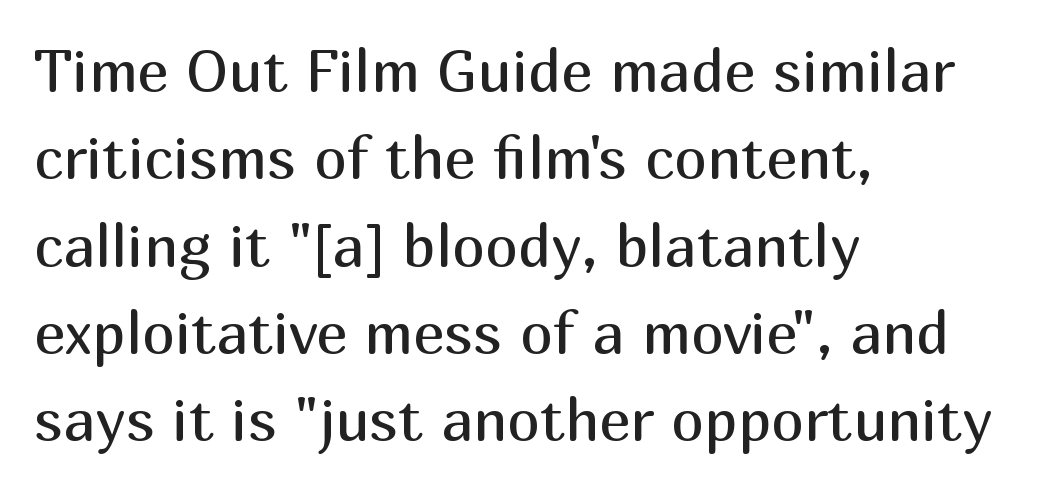
Each stroke keeps to a modest, everyday thickness or less. The rendering uses a moderate line-height, typical for paragraphs. The face used here is a sans, in the tradition of grotesques and geometrics. Think of a printed novel: that variable character pitch is what you see here. This rendering leaves character spacing at its baseline value.
